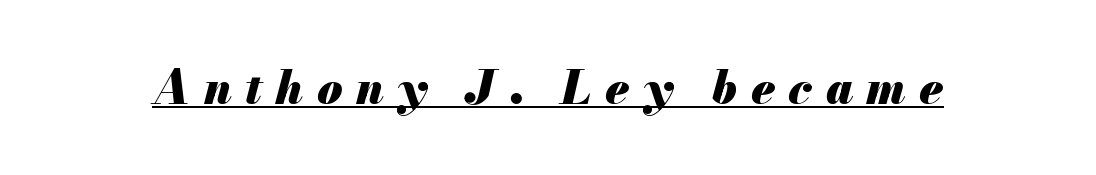
{"italic": "yes", "lean": "right", "slant_degrees": 13, "bold": "yes", "weight": "heavy", "width": "normal", "stroke_contrast": "medium", "x_height": "small", "monospaced": "no", "underline": "yes", "letter_spacing": "wide", "letter_spacing_em": 0.29, "glyph_px": 46}
